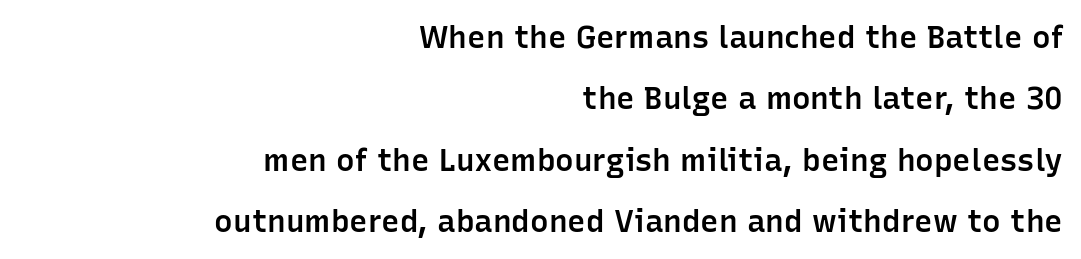
The image shows 31 px semibold sans-serif type, upright; set right-aligned, loose line spacing (1.98x), normal letter spacing, not underlined; low stroke contrast and a medium x-height.
